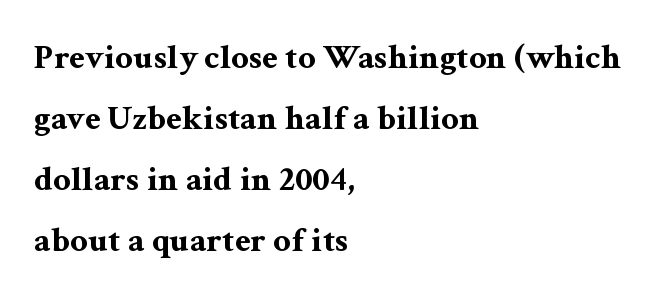
Is this a fixed-width face? No — the glyphs have proportional, varying widths. The rendering keeps characters at their native spacing. The glyphs are unaccompanied by any horizontal stroke below them. The letters are bold, with thick, heavy strokes. Vertical strokes here are truly vertical. Does the type have serifs? Yes, each stem ends in a small foot.
